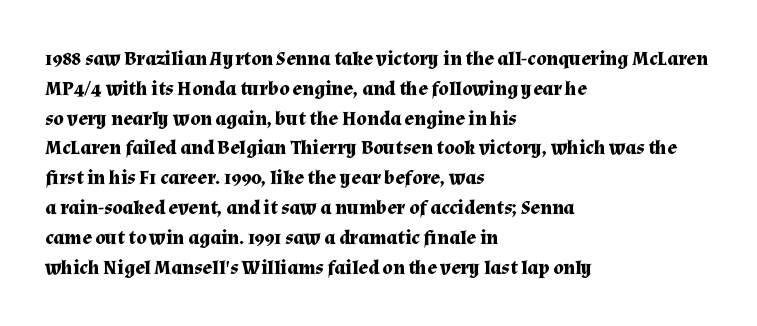
Summary of weight: heavy, a full bold. This sample is left-justified, so line endings fall wherever the words run out. The type sits square on the baseline with zero lean. The lines sit at an ordinary, default distance from one another. A bare baseline throughout the passage. This sample uses plain, unmodified letter spacing.
